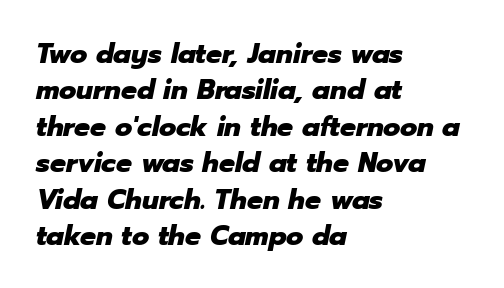
The image shows 28 px heavy type, italic (leaning right); set left-aligned, normal line spacing (1.3x), normal letter spacing, not underlined; low stroke contrast and a medium x-height.
